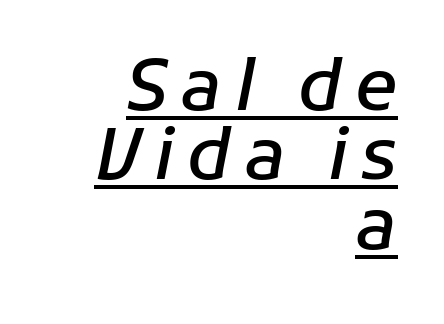
{"italic": "yes", "lean": "right", "slant_degrees": 11, "bold": "semi", "weight": "semibold", "width": "normal", "stroke_contrast": "low", "x_height": "medium", "monospaced": "no", "underline": "yes", "align": "right", "line_spacing": "tight", "line_spacing_ratio": 0.99, "glyph_px": 70}
